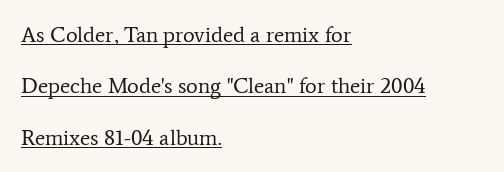
Q: Is the text bold? A: No.
Q: Is the text italic (slanted)? A: No, it is upright.
Q: Is the text underlined? A: Yes.
Q: How is the paragraph aligned? A: Left-aligned.
Q: Is the spacing between letters normal or unusually wide? A: Normal.
Q: Is the spacing between lines tight, normal or loose? A: Loose.
